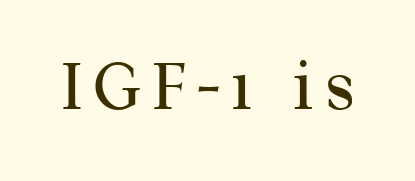
Q: Is the text bold? A: No.
Q: Is the text italic (slanted)? A: No, it is upright.
Q: Is the typeface a serif or a sans-serif typeface? A: Serif.
Q: Is the text underlined? A: No.
Q: Width (condensed, normal, or wide)? A: Normal.
Q: Stroke contrast? A: Medium.
Q: x-height? A: Medium.
Q: Monospaced? A: No.
